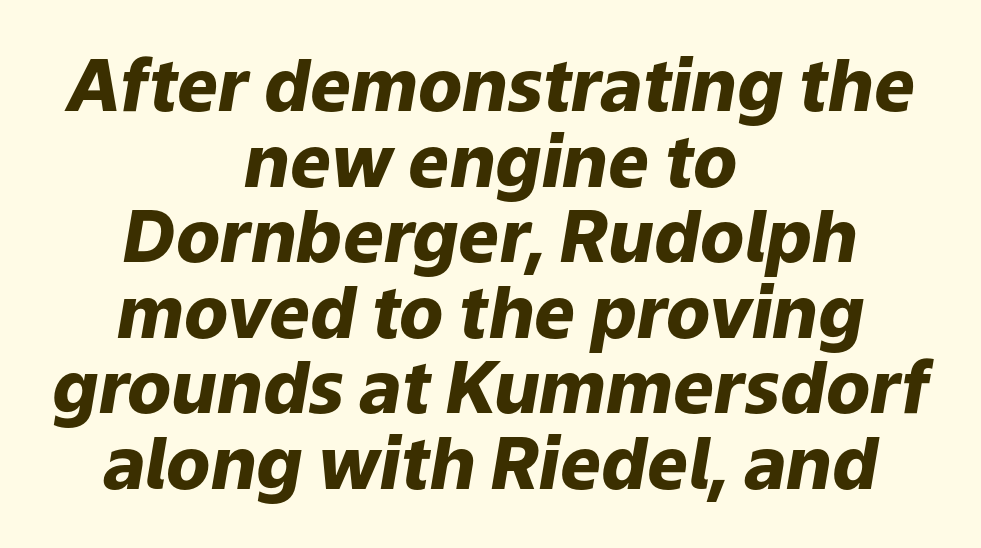
{"italic": "yes", "lean": "right", "slant_degrees": 9, "bold": "yes", "weight": "heavy", "width": "normal", "stroke_contrast": "low", "x_height": "medium", "monospaced": "no", "underline": "no", "align": "center", "line_spacing": "tight", "line_spacing_ratio": 1.05, "letter_spacing": "normal", "letter_spacing_em": 0.0, "glyph_px": 72}
